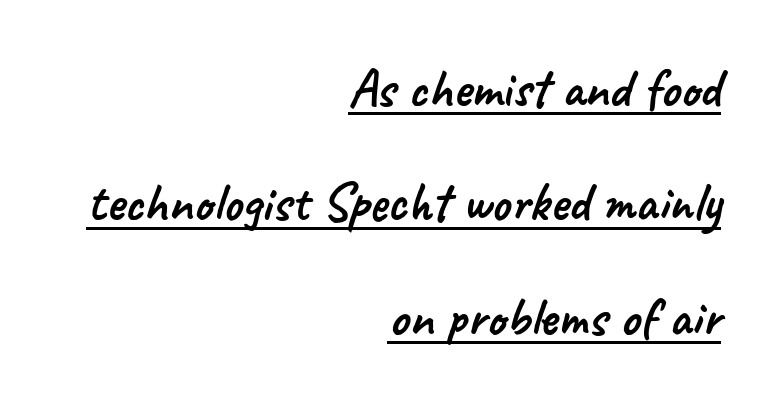
Q: Is the typeface a serif or a sans-serif typeface? A: Sans-serif.
Q: Is the text underlined? A: Yes.
Q: How is the paragraph aligned? A: Right-aligned.
Q: Is the spacing between letters normal or unusually wide? A: Normal.
Q: Is the spacing between lines tight, normal or loose? A: Loose.
Q: Width (condensed, normal, or wide)? A: Normal.
Q: Stroke contrast? A: Low.
Q: x-height? A: Small.
Q: Monospaced? A: No.
